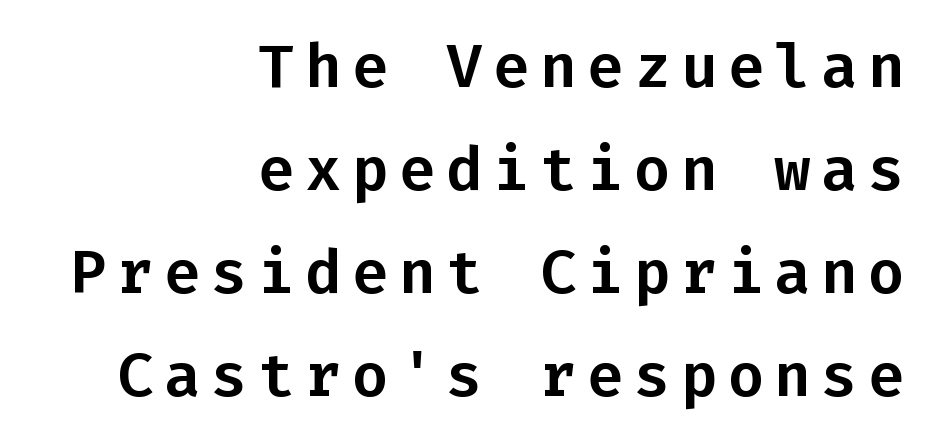
Does the type have serifs? No, each stem ends abruptly. Alignment: flush right. The lettering stays uniformly vertical, giving the passage a roman look. Honestly, the row spacing looks completely unremarkable. This rendering features lettering with no underline. Spacing verdict: monospaced, one width for all characters.
